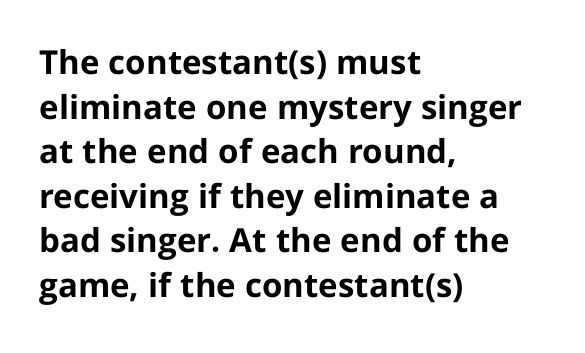
Q: Is the text bold? A: Yes.
Q: Is the text italic (slanted)? A: No, it is upright.
Q: Is the typeface a serif or a sans-serif typeface? A: Sans-serif.
Q: Is the text underlined? A: No.
Q: How is the paragraph aligned? A: Left-aligned.
Q: Is the spacing between letters normal or unusually wide? A: Normal.
Q: Is the spacing between lines tight, normal or loose? A: Normal.
Q: Width (condensed, normal, or wide)? A: Normal.
Q: Stroke contrast? A: Low.
Q: x-height? A: Medium.
Q: Monospaced? A: No.
